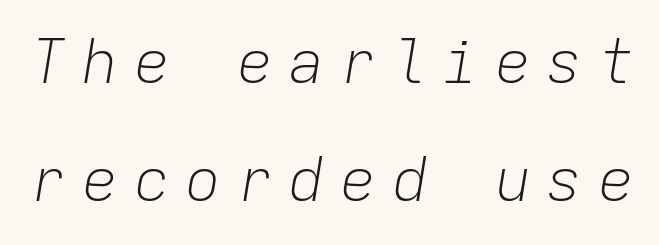
Q: Is the text bold? A: No.
Q: Is the text italic (slanted)? A: Yes, it leans right by about 9 degrees.
Q: Is the text underlined? A: No.
Q: Is the spacing between letters normal or unusually wide? A: Unusually wide.
Q: Is the spacing between lines tight, normal or loose? A: Loose.
Q: Width (condensed, normal, or wide)? A: Normal.
Q: Stroke contrast? A: Low.
Q: x-height? A: Medium.
Q: Monospaced? A: Yes.
